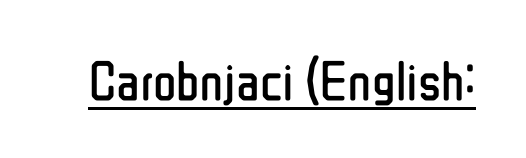
Weight class: somewhere from thin through regular. Looks like regular typesetting: each glyph gets only the width it needs. Does the lettering tilt? It doesn't — this is upright. Caption: lettering with a line underneath. A sans-serif font was chosen for this passage. The line texture is even and compact thanks to regular tracking.
